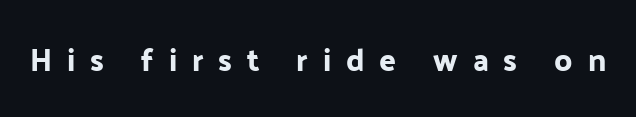
Q: Is the text italic (slanted)? A: No, it is upright.
Q: Is the typeface a serif or a sans-serif typeface? A: Sans-serif.
Q: Is the text underlined? A: No.
Q: Is the spacing between letters normal or unusually wide? A: Unusually wide.
Q: Width (condensed, normal, or wide)? A: Normal.
Q: Stroke contrast? A: Low.
Q: x-height? A: Medium.
Q: Monospaced? A: No.
